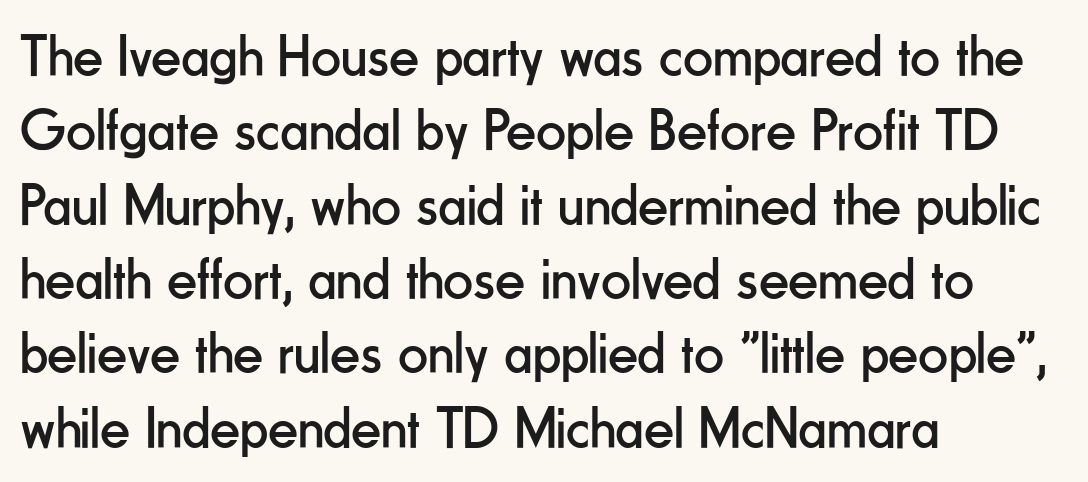
Q: Is the text bold? A: No.
Q: Is the text italic (slanted)? A: No, it is upright.
Q: Is the typeface a serif or a sans-serif typeface? A: Sans-serif.
Q: Is the text underlined? A: No.
Q: How is the paragraph aligned? A: Left-aligned.
Q: Is the spacing between letters normal or unusually wide? A: Normal.
Q: Is the spacing between lines tight, normal or loose? A: Normal.
Q: Width (condensed, normal, or wide)? A: Condensed.
Q: Stroke contrast? A: Low.
Q: x-height? A: Small.
Q: Monospaced? A: No.
